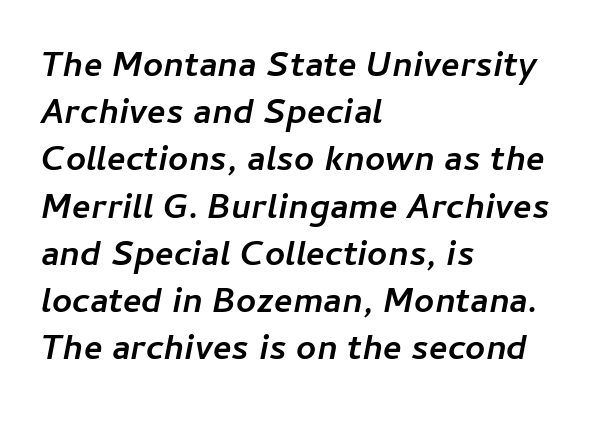
The image shows 35 px semibold type, italic (leaning right); set left-aligned, normal line spacing (1.35x), normal letter spacing, not underlined; low stroke contrast and a medium x-height.
